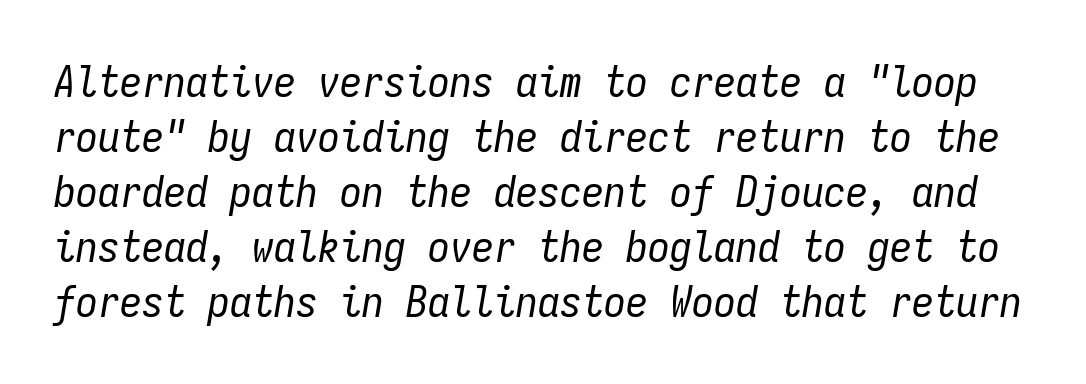
Weight: not bold — regular or lighter. Is the letter spacing exaggerated? No — it looks like the ordinary default. Think of a typewriter: that constant character pitch is what you see here. The rendering applies a slant to the glyphs.
